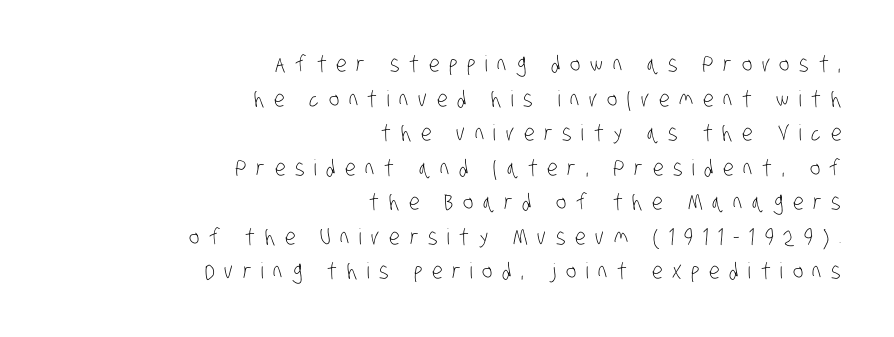
{"bold": "no", "underline": "no", "align": "right", "line_spacing": "normal", "line_spacing_ratio": 1.57, "letter_spacing": "wide", "letter_spacing_em": 0.44, "glyph_px": 22}
